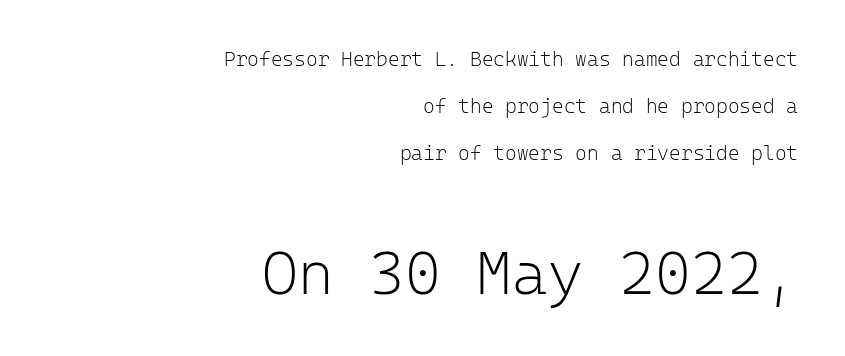
{"serif": "no", "italic": "no", "bold": "no", "weight": "light", "width": "normal", "stroke_contrast": "low", "x_height": "medium", "monospaced": "yes", "underline": "no", "align": "right", "line_spacing": "loose", "line_spacing_ratio": 2.35, "letter_spacing": "normal", "letter_spacing_em": 0.0, "larger_block": "second", "size_ratio": 3.05, "glyph_px": 61}
